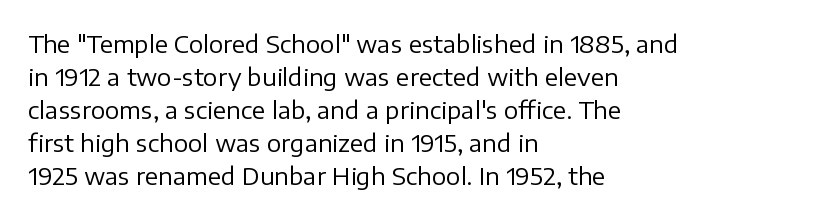
{"italic": "no", "bold": "no", "underline": "no", "align": "left", "line_spacing": "normal", "line_spacing_ratio": 1.37, "letter_spacing": "normal", "letter_spacing_em": 0.0, "glyph_px": 24}
